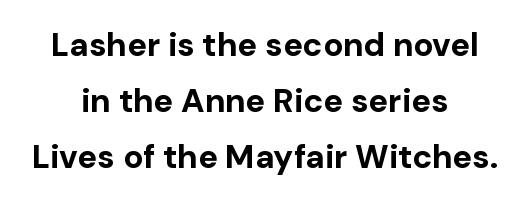
These lines are rendered in a variable-pitch font. Does the weight exceed regular? Yes, all the way to bold. The lettering holds an erect, upright posture throughout. Observe the absence of serifs on each vertical stroke in this sample.
